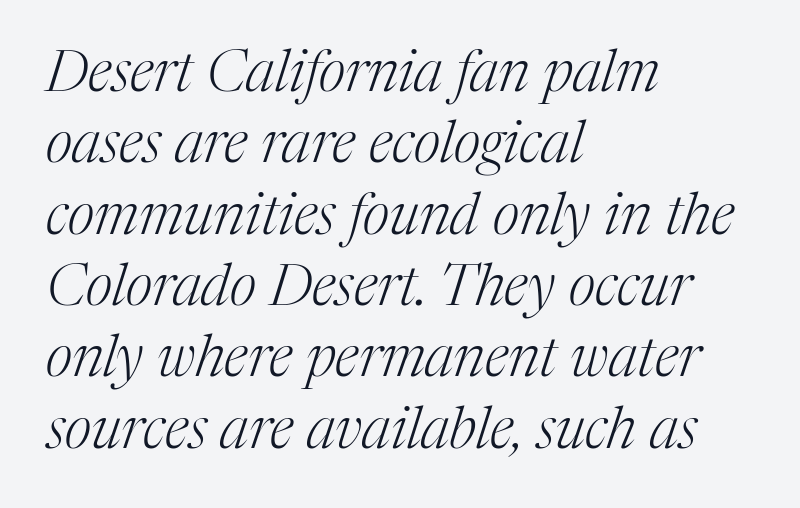
Nobody touched the tracking dial on this one. Here the designer chose a conventional face with non-uniform glyph widths. Vertical stems look standard width or narrower in stroke. Horizontally, the lines are justified to the leading edge only. The letters carry serifs — small finishing strokes at the ends of their stems. Slanted lettering throughout.
